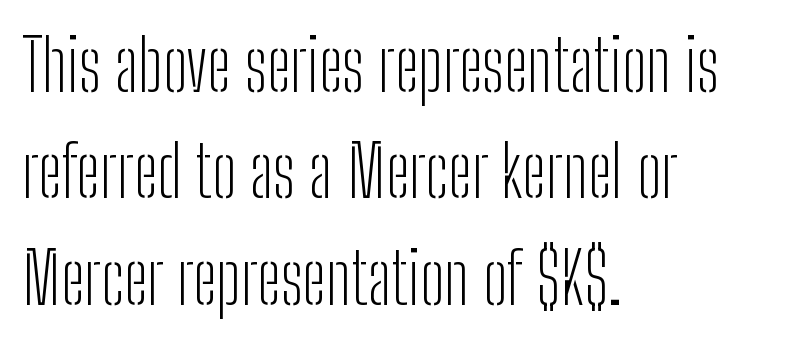
Left-aligned paragraph, ragged on the right. Honestly, the letter spacing is just normal — you wouldn't notice it. No feet cap the strokes, marking this as sans-serif type. You can tell it's not italic because the verticals are truly vertical. Each new line begins a customary step beneath the previous one.
